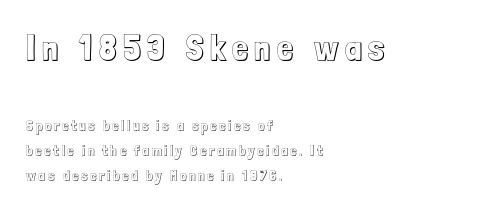
Q: Is the text italic (slanted)? A: No, it is upright.
Q: Is the text underlined? A: No.
Q: How is the paragraph aligned? A: Left-aligned.
Q: Is the spacing between letters normal or unusually wide? A: Unusually wide.
Q: Which block of text is set in a larger size, the first (top) or the second (bottom)? A: The first (top) one.
Q: Width (condensed, normal, or wide)? A: Condensed.
Q: x-height? A: Medium.
Q: Monospaced? A: No.
